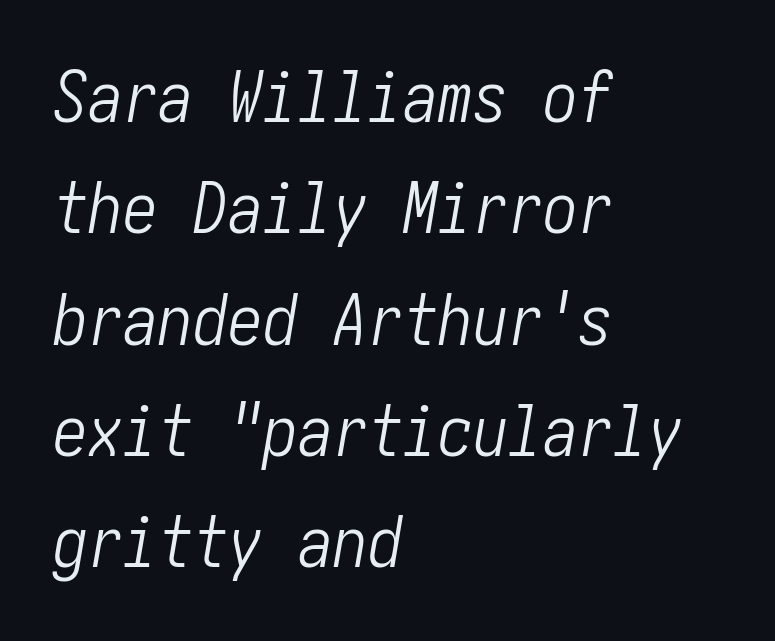
Check the space under the baseline: it is left empty. You can tell it's italic because the verticals aren't actually vertical. A quiet, ordinary-to-light weight characterises the typeface. These lines stack with their left ends in a neat column. Evenly set lines give the paragraph a standard silhouette. The letters sit at their default tracking, neither squeezed nor spread.
